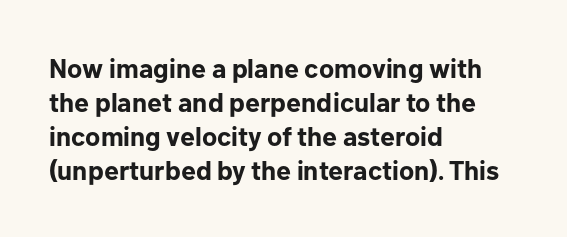
{"italic": "no", "bold": "yes", "underline": "no", "align": "left", "line_spacing": "normal", "line_spacing_ratio": 1.26, "letter_spacing": "normal", "letter_spacing_em": 0.0, "glyph_px": 27}
